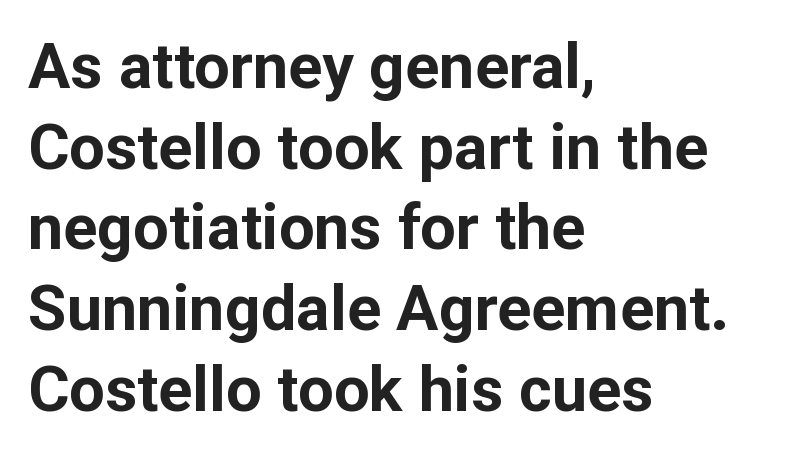
{"serif": "no", "italic": "no", "bold": "yes", "weight": "bold", "width": "normal", "stroke_contrast": "low", "x_height": "medium", "monospaced": "no", "underline": "no", "align": "left", "line_spacing": "normal", "line_spacing_ratio": 1.28, "letter_spacing": "normal", "letter_spacing_em": 0.0, "glyph_px": 63}
